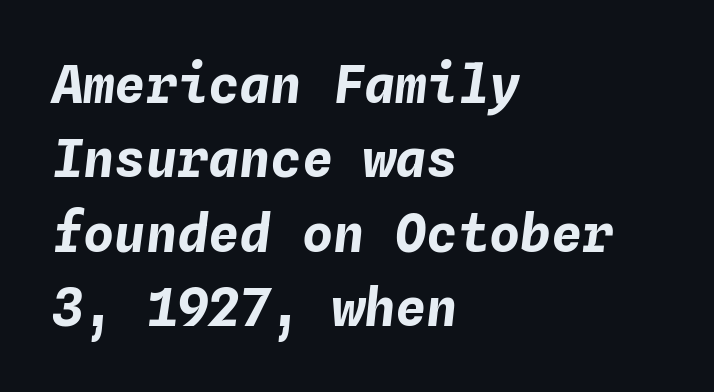
If you drew a ruler down the left edge, every line would touch it. Typesetter's note: full bold, strokes at maximum text heaviness. Inter-character spacing is left at the font's built-in metrics. Each letter, wide or thin by design, is forced into the same width here.
